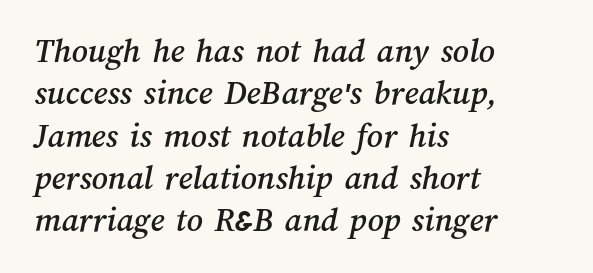
The image shows 35 px text type; set left-aligned, line spacing 1.21x, normal letter spacing, not underlined; medium stroke contrast and a medium x-height.
